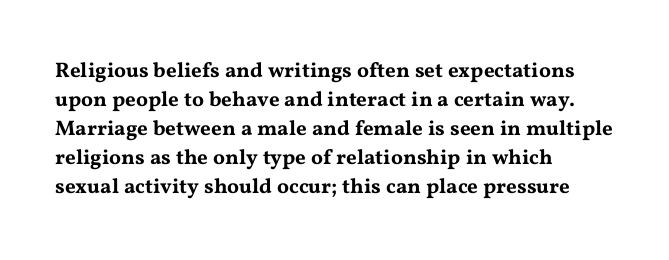
The image shows 21 px text type, upright; set left-aligned, normal line spacing (1.38x), normal letter spacing, not underlined.
